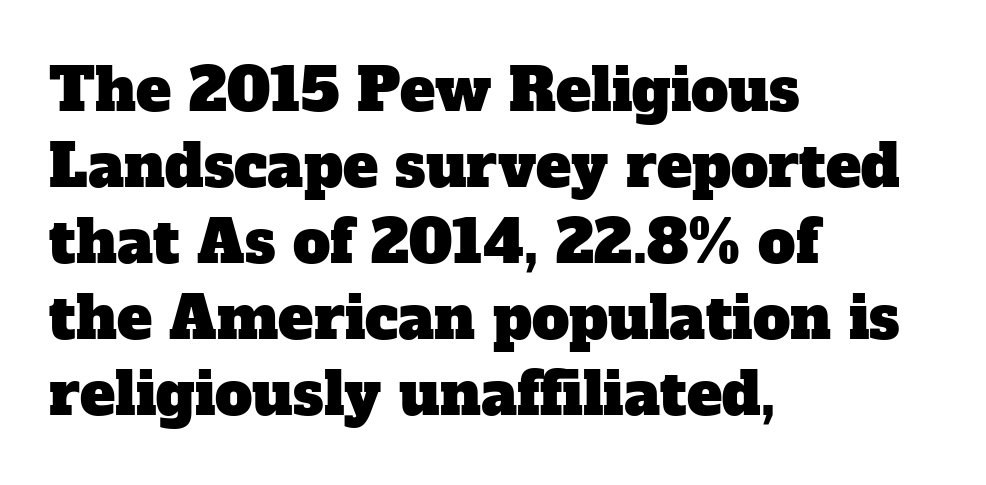
The image shows 59 px serif type; set left-aligned, normal line spacing (1.29x), normal letter spacing, not underlined; low stroke contrast and a medium x-height.
